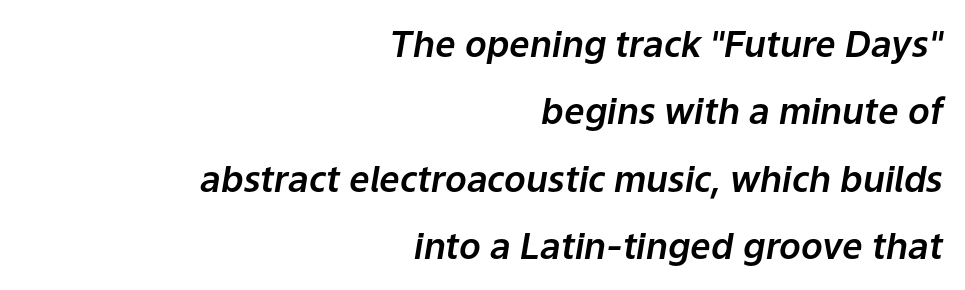
What stands out about the letter spacing? Nothing — it is the standard amount. Teacher's note: observe the even right margin — that is flush-right alignment. This sample has the flowing, uneven cadence of proportional lettering. Underlining? Definitely not there. The rendering applies a slant to the glyphs.
